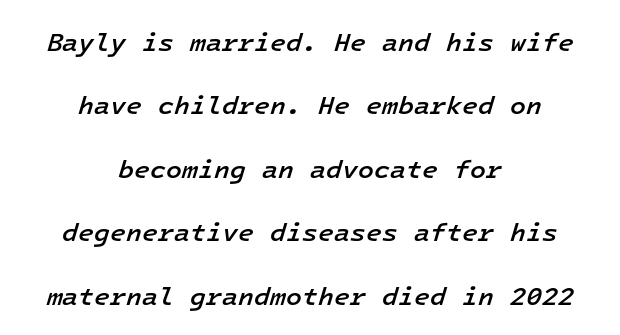
Q: Is the text bold? A: Semi-bold.
Q: Is the text italic (slanted)? A: Yes, it leans right by about 16 degrees.
Q: Is the text underlined? A: No.
Q: How is the paragraph aligned? A: Centered.
Q: Is the spacing between letters normal or unusually wide? A: Normal.
Q: Is the spacing between lines tight, normal or loose? A: Loose.
